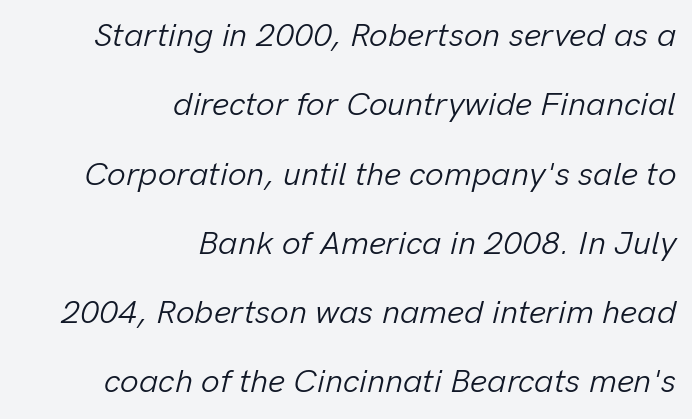
The image shows 33 px light type, italic (leaning right); set right-aligned, loose line spacing (2.1x), normal letter spacing, not underlined; low stroke contrast and a medium x-height.
